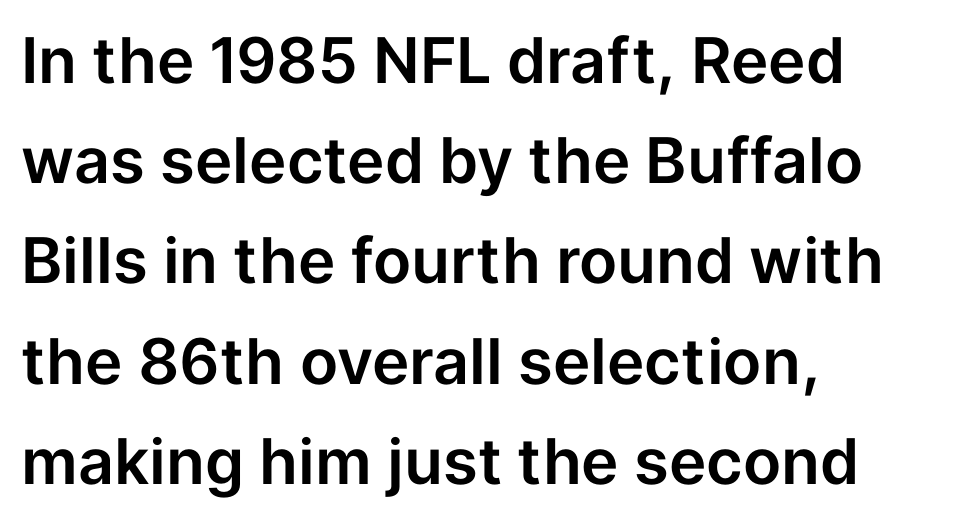
{"serif": "no", "italic": "no", "width": "normal", "stroke_contrast": "low", "x_height": "medium", "monospaced": "no", "underline": "no", "align": "left", "line_spacing": "normal", "line_spacing_ratio": 1.59, "letter_spacing": "normal", "letter_spacing_em": 0.0, "glyph_px": 63}
